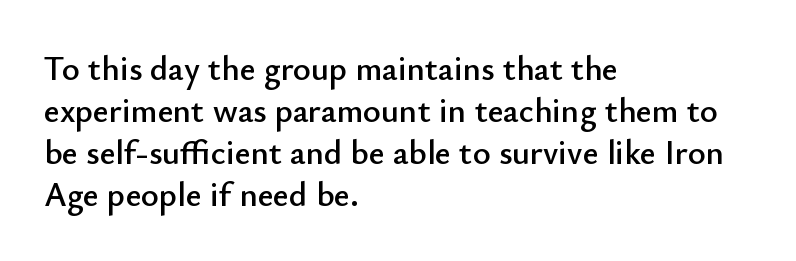
Q: Is the text italic (slanted)? A: No, it is upright.
Q: Is the typeface a serif or a sans-serif typeface? A: Sans-serif.
Q: Is the text underlined? A: No.
Q: How is the paragraph aligned? A: Left-aligned.
Q: Is the spacing between letters normal or unusually wide? A: Normal.
Q: Width (condensed, normal, or wide)? A: Normal.
Q: Stroke contrast? A: Low.
Q: x-height? A: Small.
Q: Monospaced? A: No.
